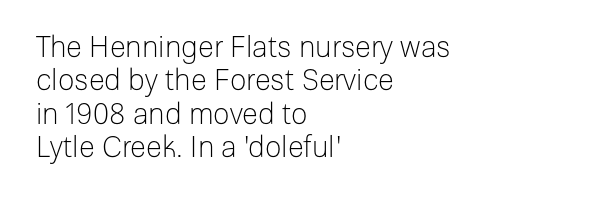
The image shows 29 px light sans-serif type, upright; set left-aligned, tight line spacing (1.15x), normal letter spacing, not underlined; low stroke contrast and a medium x-height.
